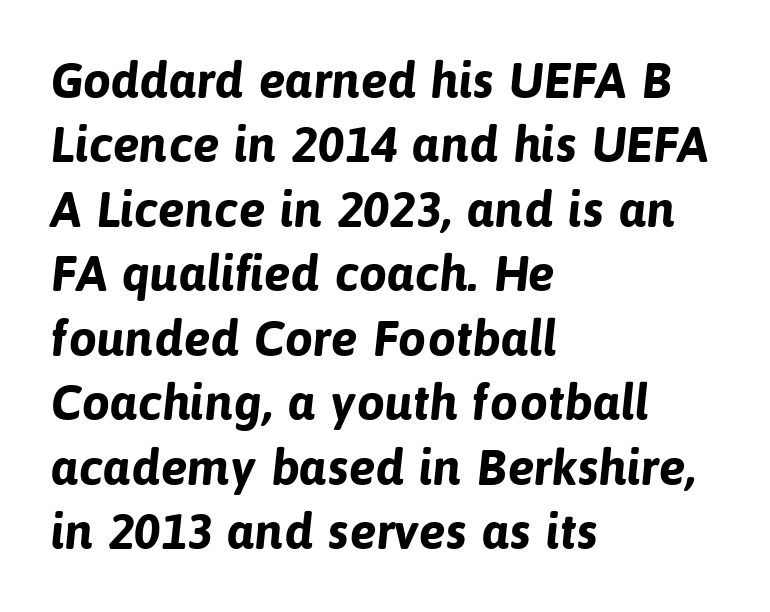
Letterform terminals end flat and unadorned throughout the passage. Typographic density is high because the face is bold. The passage shown is typed in a proportional face where columns would drift. Which margin do the lines hug? The left one — the right edge is uneven. How are the letters spaced? Ordinarily, with no added tracking. Leading: standard.
